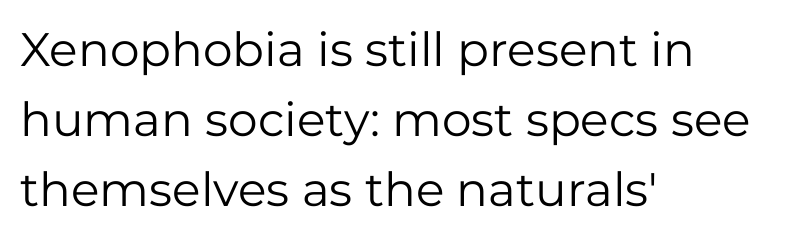
Q: Is the text bold? A: No.
Q: Is the text italic (slanted)? A: No, it is upright.
Q: Is the typeface a serif or a sans-serif typeface? A: Sans-serif.
Q: Is the text underlined? A: No.
Q: How is the paragraph aligned? A: Left-aligned.
Q: Is the spacing between letters normal or unusually wide? A: Normal.
Q: Is the spacing between lines tight, normal or loose? A: Normal.
Q: Width (condensed, normal, or wide)? A: Normal.
Q: Stroke contrast? A: Low.
Q: x-height? A: Medium.
Q: Monospaced? A: No.
